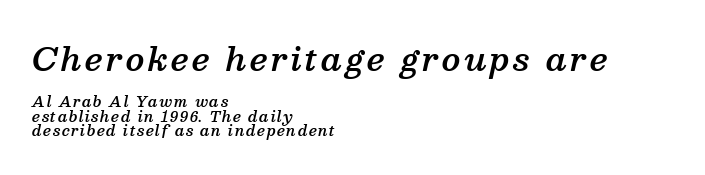
Regarding serifs, this sample has them. Proportional: the letters do not fall into vertical columns. The glyphs are unaccompanied by any horizontal stroke below them. Set as a demibold, roughly 600 on the weight scale. Observe the lean: these are italic letterforms.
